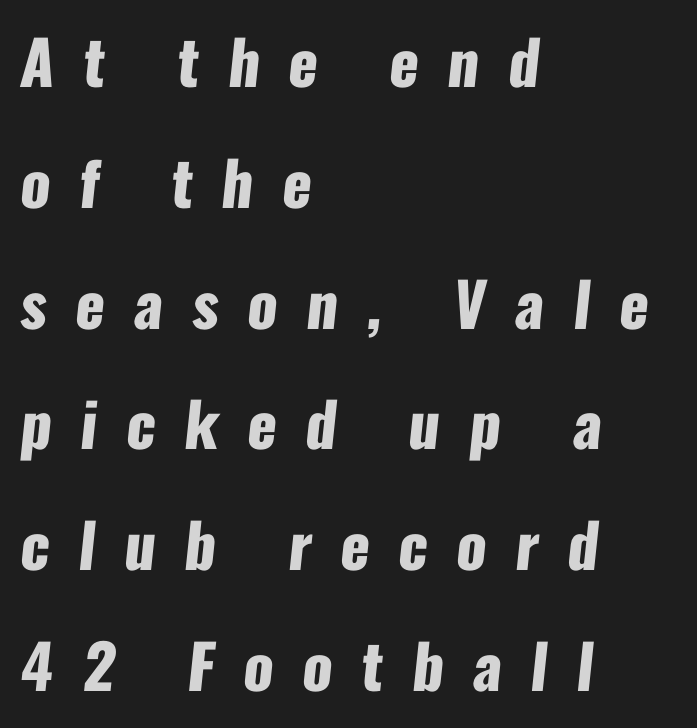
The image shows 61 px heavy, condensed sans-serif type; set left-aligned, loose line spacing (1.98x), unusually wide letter spacing (+0.47 em), not underlined; low stroke contrast and a medium x-height.
